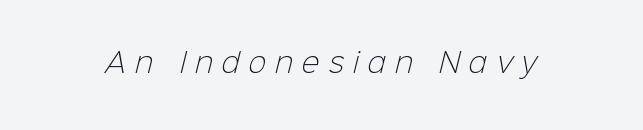
{"bold": "no", "underline": "no", "letter_spacing": "wide", "letter_spacing_em": 0.33, "glyph_px": 27}
